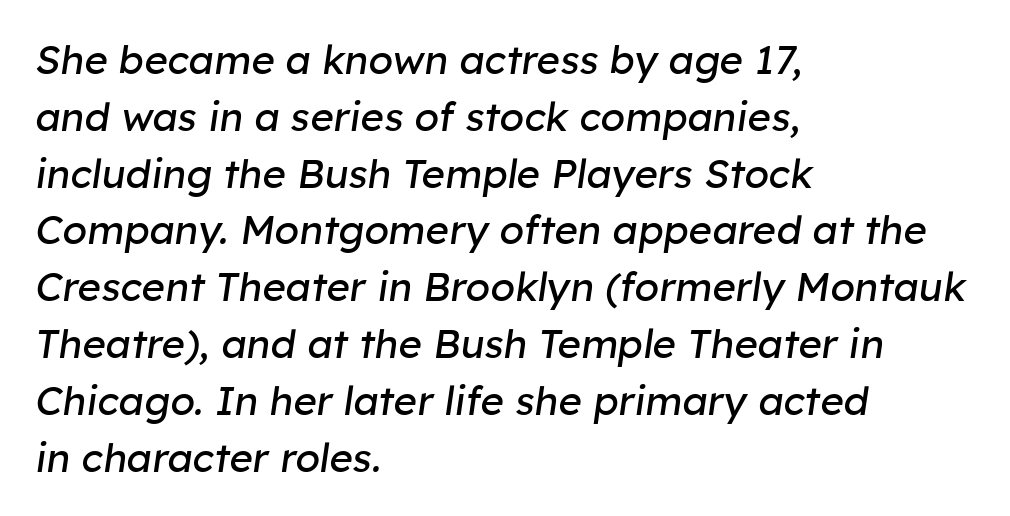
The image shows 40 px regular-weight type, italic (leaning right); set left-aligned, normal line spacing (1.42x), normal letter spacing, not underlined; low stroke contrast and a medium x-height.
